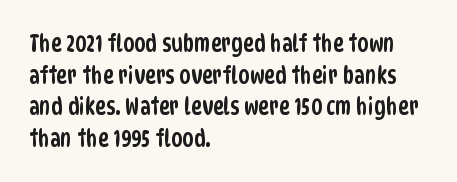
The image shows 23 px text type; set left-aligned, normal line spacing (1.37x), normal letter spacing, not underlined.
